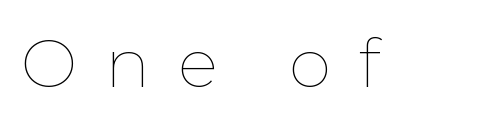
Loose tracking; the words dissolve into strings of separated letters. Is this a fixed-width face? No — the glyphs have proportional, varying widths. Nothing heavy about these letters — not bold at all. Type without underlining.
